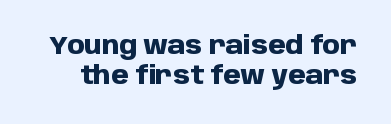
The image shows 25 px bold type, upright; set line spacing 1.19x, normal letter spacing, not underlined.
